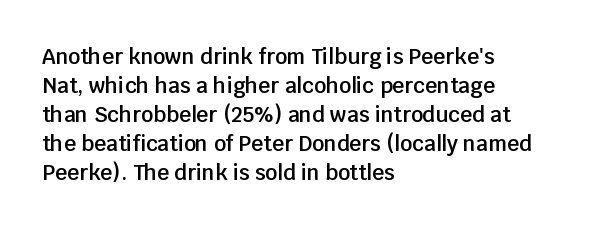
The image shows 21 px text type, upright; set left-aligned, normal line spacing (1.38x), normal letter spacing, not underlined.
